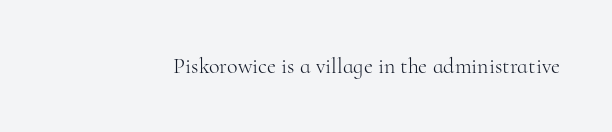
Q: Is the text bold? A: No.
Q: Is the text italic (slanted)? A: No, it is upright.
Q: Is the text underlined? A: No.
Q: Is the spacing between letters normal or unusually wide? A: Normal.
